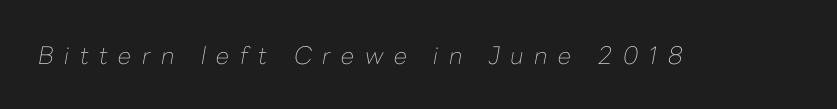
Slanted lettering throughout. The zone under the glyphs is completely vacant. The letters look calm and open, with moderate or lighter stems. Letter spacing: wide.
